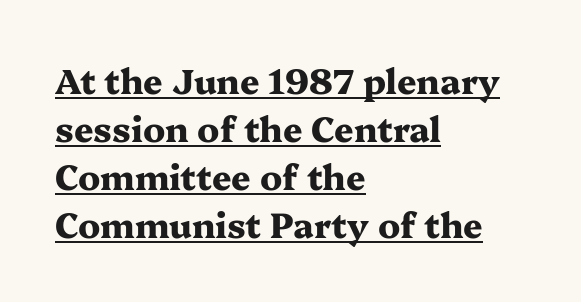
The image shows 34 px heavy, wide serif type, upright; set left-aligned, normal line spacing (1.41x), normal letter spacing, underlined; medium stroke contrast and a medium x-height.
